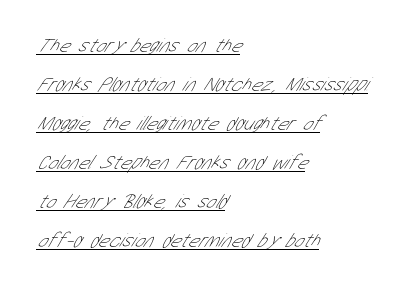
Q: Is the text bold? A: No.
Q: Is the text underlined? A: Yes.
Q: How is the paragraph aligned? A: Left-aligned.
Q: Is the spacing between letters normal or unusually wide? A: Normal.
Q: Is the spacing between lines tight, normal or loose? A: Loose.
